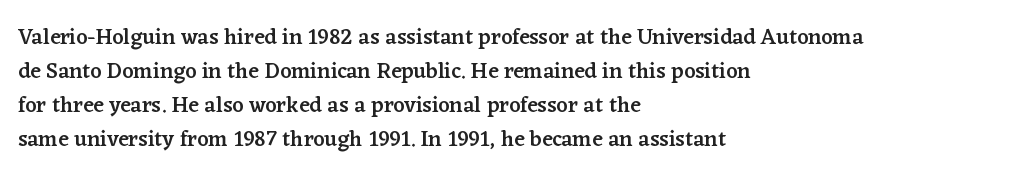
The image shows 22 px text type, upright; set left-aligned, normal line spacing (1.55x), normal letter spacing, not underlined.
